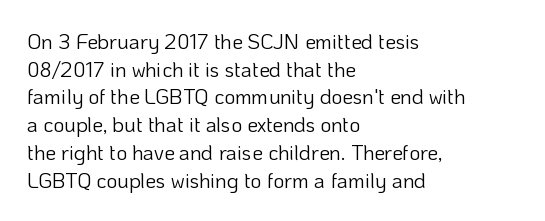
{"italic": "no", "bold": "no", "underline": "no", "align": "left", "line_spacing": "normal", "line_spacing_ratio": 1.32, "letter_spacing": "normal", "letter_spacing_em": 0.0, "glyph_px": 21}
